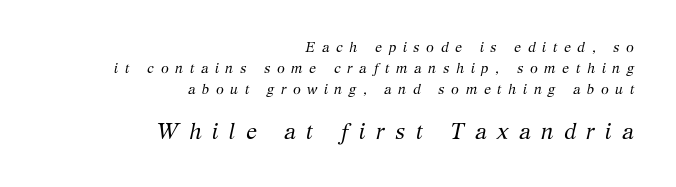
Q: Is the text bold? A: No.
Q: Is the text italic (slanted)? A: Yes, it leans right by about 12 degrees.
Q: Is the text underlined? A: No.
Q: How is the paragraph aligned? A: Right-aligned.
Q: Is the spacing between letters normal or unusually wide? A: Unusually wide.
Q: Is the spacing between lines tight, normal or loose? A: Normal.
Q: Which block of text is set in a larger size, the first (top) or the second (bottom)? A: The second (bottom) one.
